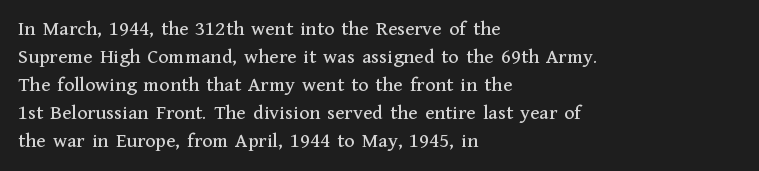
{"italic": "no", "underline": "no", "align": "left", "line_spacing": "normal", "line_spacing_ratio": 1.33, "letter_spacing": "normal", "letter_spacing_em": 0.0, "glyph_px": 21}
